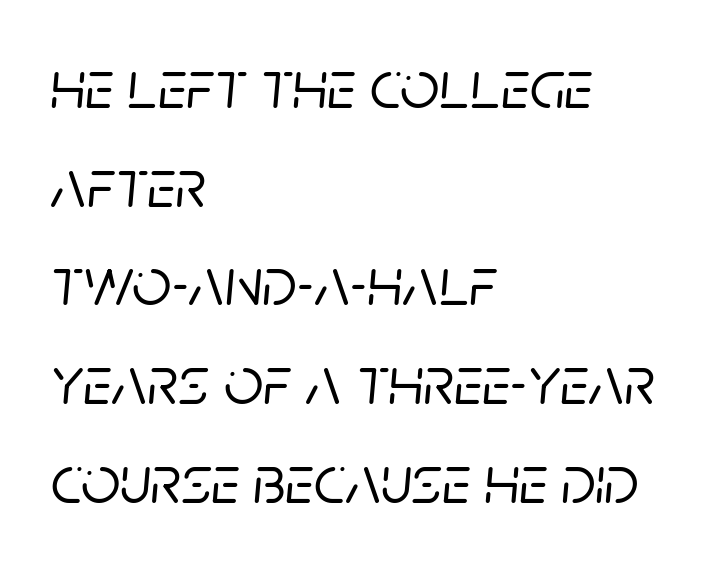
Would a proofreader flag this as italicized? Yes. This sample uses plain, unmodified letter spacing. A typesetter would call this proportional, since set widths differ per character. The passage shown stacks its lines at a standard gap.
